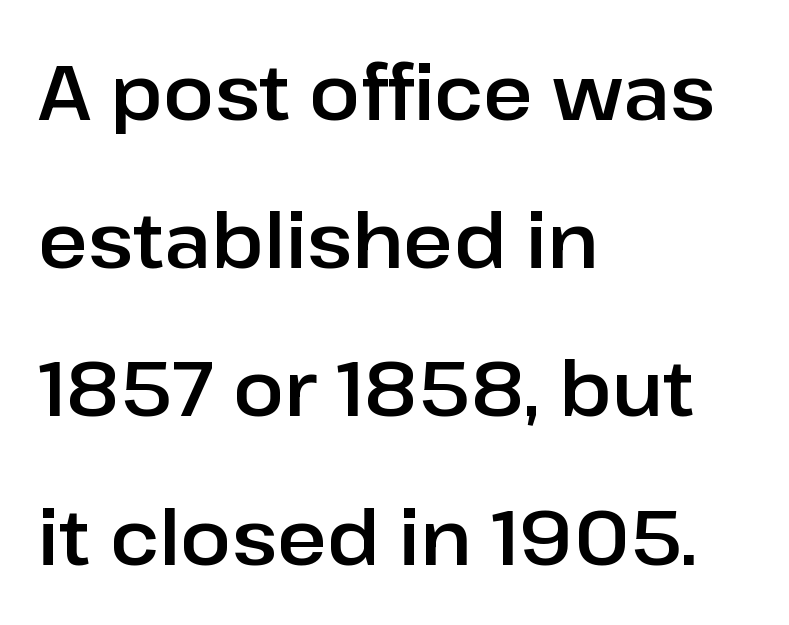
The image shows 76 px sans-serif type, upright; set left-aligned, loose line spacing (1.95x), normal letter spacing, not underlined; low stroke contrast and a medium x-height.
